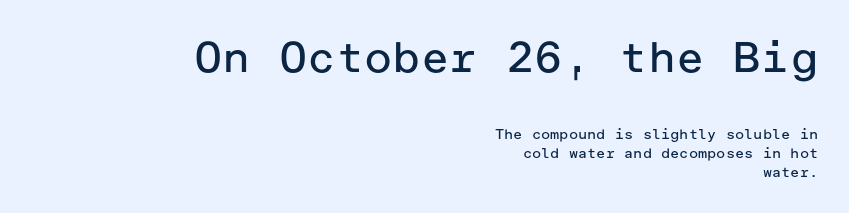
The image shows 43 px regular-weight sans-serif type, upright; set right-aligned, normal line spacing (1.38x), normal letter spacing, not underlined; the first (top) block is 3.07x larger; low stroke contrast and a medium x-height.
